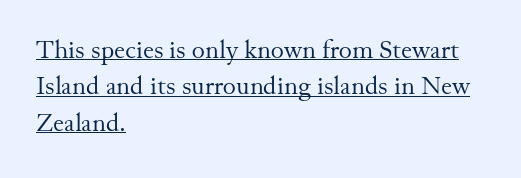
The image shows 25 px text type, upright; set left-aligned, normal line spacing (1.46x), normal letter spacing, underlined.
